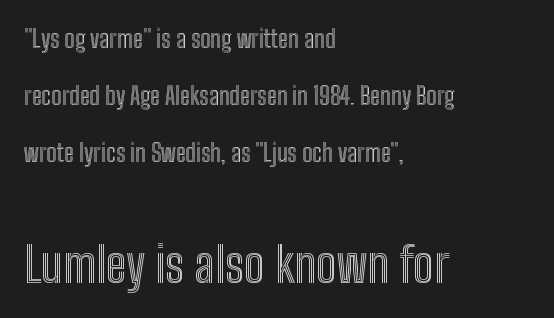
The image shows 49 px condensed type, upright; set left-aligned, loose line spacing (2.37x), normal letter spacing, not underlined; the second (bottom) block is 2.04x larger; a medium x-height.
